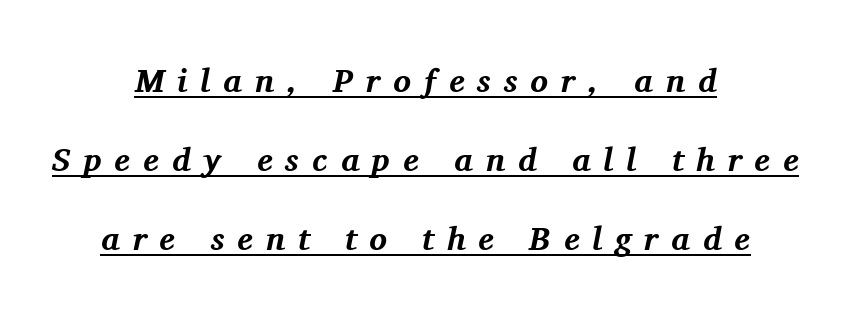
The image shows 33 px bold serif type, italic (leaning right); set centered, loose line spacing (2.4x), unusually wide letter spacing (+0.39 em), underlined; medium stroke contrast and a medium x-height.
